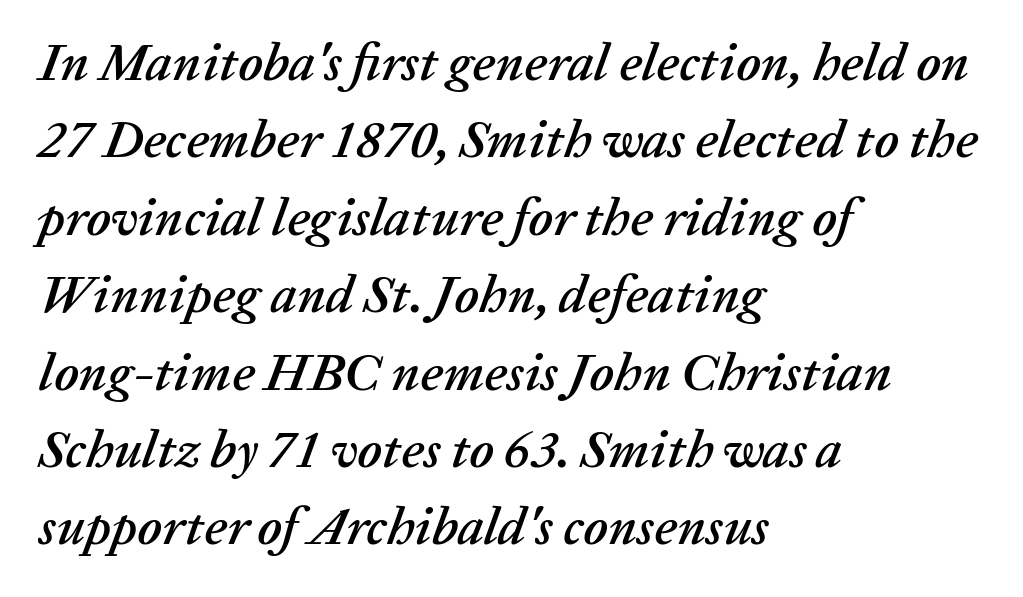
Q: Is the text italic (slanted)? A: Yes, it leans right by about 20 degrees.
Q: Is the text underlined? A: No.
Q: How is the paragraph aligned? A: Left-aligned.
Q: Is the spacing between letters normal or unusually wide? A: Normal.
Q: Is the spacing between lines tight, normal or loose? A: Normal.
Q: Width (condensed, normal, or wide)? A: Normal.
Q: Stroke contrast? A: Low.
Q: x-height? A: Medium.
Q: Monospaced? A: No.
